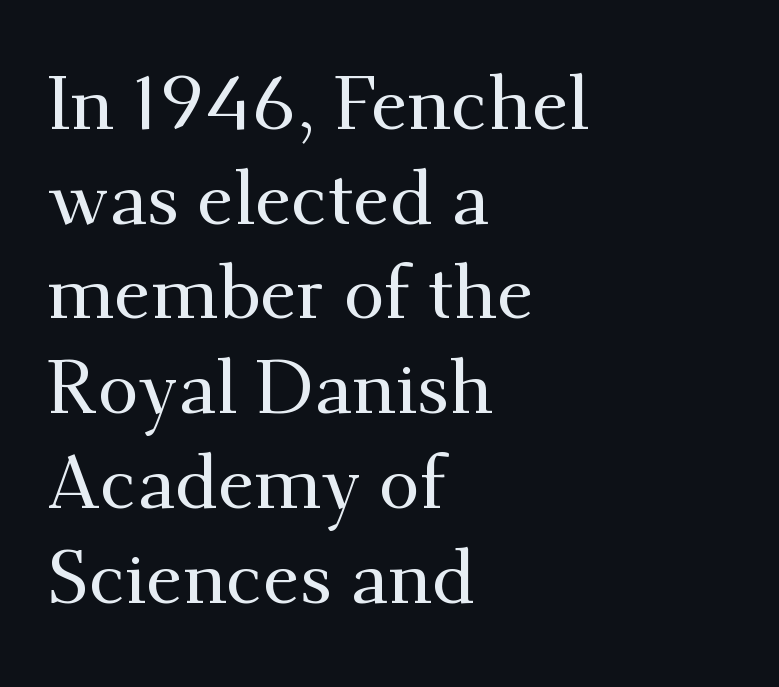
This sample keeps an unexceptional amount of space between lines. The type sits square on the baseline with zero lean. Observe the serifs anchoring each vertical stroke in this sample. The ragged edge is on the right, which tells us the setting is flush left. Each letter keeps its own natural width here, so spacing adapts to shape. The passage shown is not underscored anywhere.
